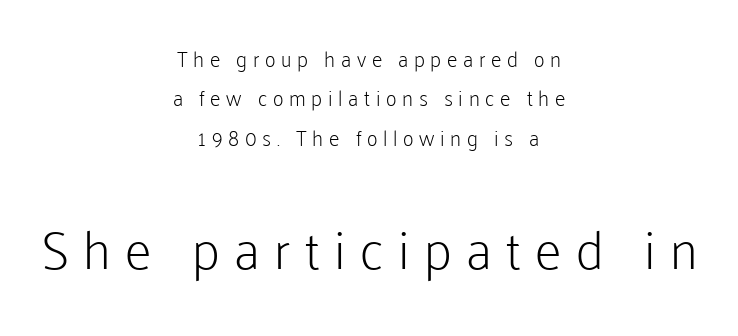
{"serif": "no", "italic": "no", "bold": "no", "weight": "light", "width": "normal", "stroke_contrast": "low", "x_height": "medium", "monospaced": "no", "underline": "no", "align": "center", "line_spacing_ratio": 1.87, "letter_spacing": "wide", "letter_spacing_em": 0.27, "larger_block": "second", "size_ratio": 2.52, "glyph_px": 53}
